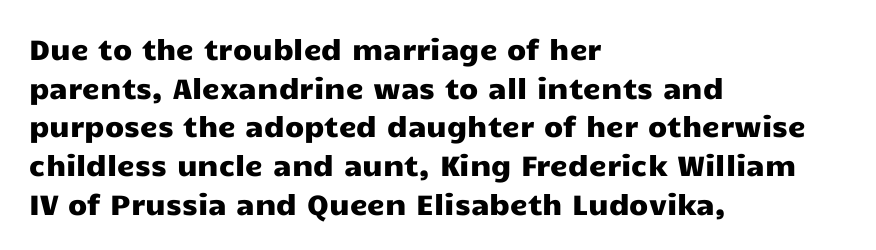
Q: Is the text italic (slanted)? A: No, it is upright.
Q: Is the typeface a serif or a sans-serif typeface? A: Sans-serif.
Q: Is the text underlined? A: No.
Q: How is the paragraph aligned? A: Left-aligned.
Q: Is the spacing between letters normal or unusually wide? A: Normal.
Q: Is the spacing between lines tight, normal or loose? A: Normal.
Q: Width (condensed, normal, or wide)? A: Wide.
Q: Stroke contrast? A: Low.
Q: x-height? A: Medium.
Q: Monospaced? A: No.
